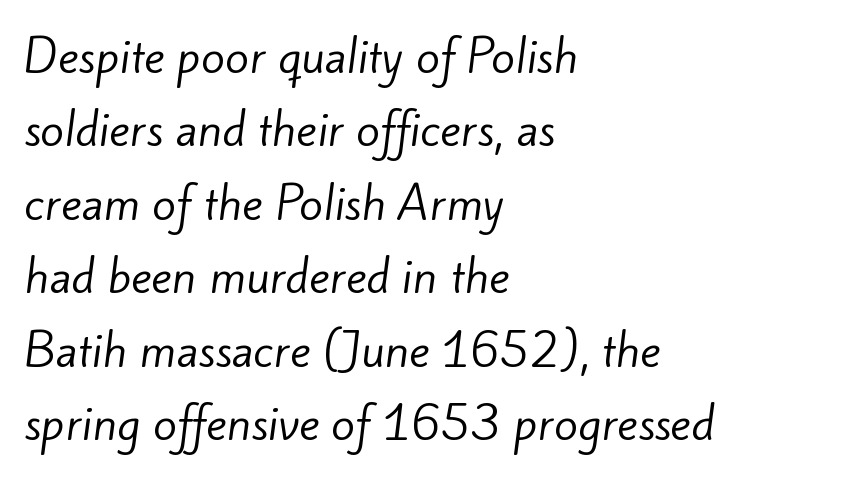
{"serif": "no", "bold": "no", "weight": "regular", "width": "normal", "stroke_contrast": "low", "x_height": "small", "monospaced": "no", "underline": "no", "align": "left", "line_spacing": "normal", "line_spacing_ratio": 1.67, "letter_spacing": "normal", "letter_spacing_em": 0.0, "glyph_px": 44}
